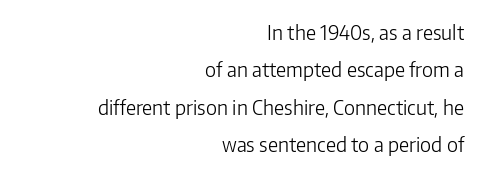
The image shows 20 px text type, upright; set right-aligned, line spacing 1.87x, normal letter spacing, not underlined.
